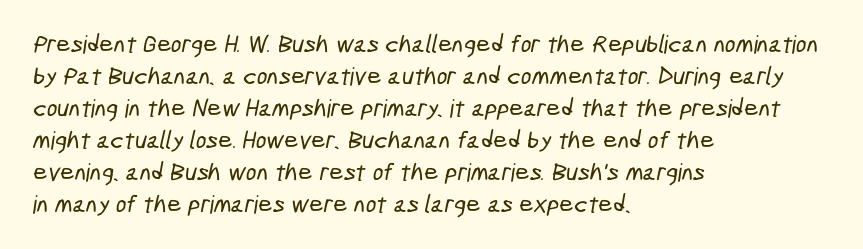
Descenders hang freely into open space. Line starts are locked; line ends wander. Characters follow at the spacing the type designer built in. A normal amount of white space separates one row of letters from the next.
